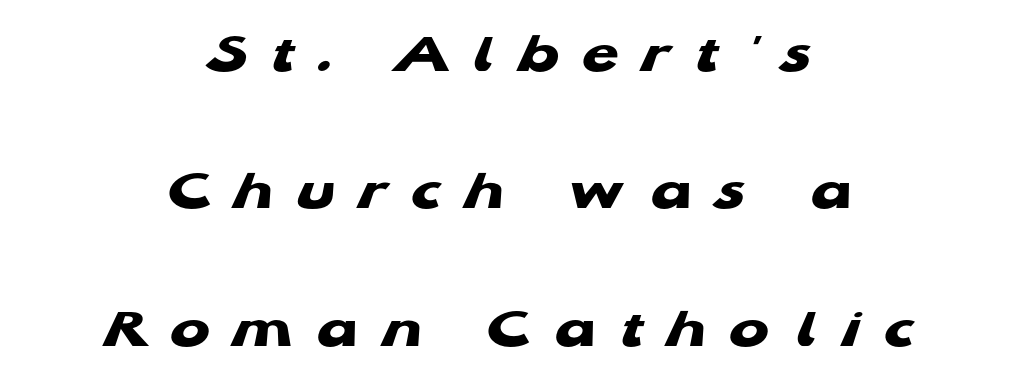
{"serif": "no", "bold": "yes", "weight": "heavy", "width": "wide", "stroke_contrast": "low", "x_height": "medium", "monospaced": "no", "underline": "no", "align": "center", "line_spacing": "loose", "line_spacing_ratio": 2.33, "letter_spacing": "wide", "letter_spacing_em": 0.4, "glyph_px": 59}
